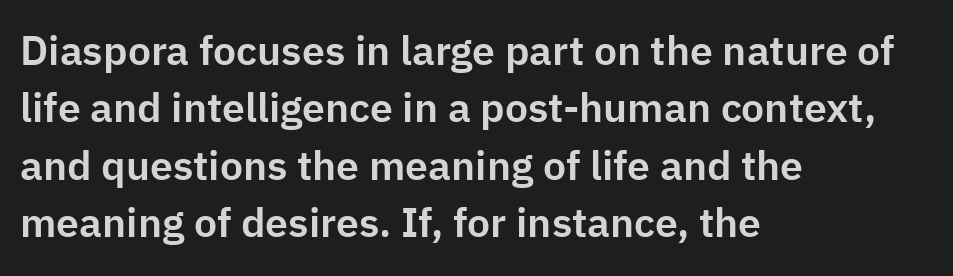
The image shows 41 px sans-serif type, upright; set left-aligned, normal line spacing (1.4x), normal letter spacing, not underlined; low stroke contrast and a medium x-height.
